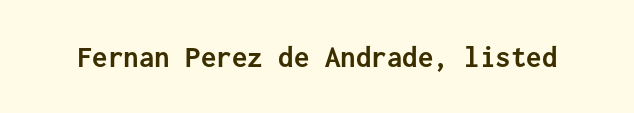
{"serif": "no", "italic": "no", "bold": "yes", "weight": "semibold", "width": "normal", "stroke_contrast": "low", "x_height": "medium", "monospaced": "yes", "underline": "no", "letter_spacing": "normal", "letter_spacing_em": 0.0, "glyph_px": 31}
